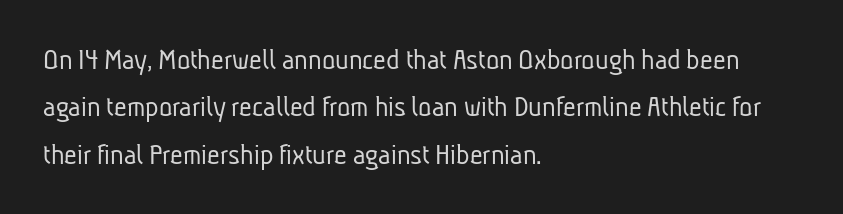
Q: Is the text bold? A: No.
Q: Is the typeface a serif or a sans-serif typeface? A: Sans-serif.
Q: Is the text underlined? A: No.
Q: How is the paragraph aligned? A: Left-aligned.
Q: Is the spacing between letters normal or unusually wide? A: Normal.
Q: Is the spacing between lines tight, normal or loose? A: Normal.
Q: Width (condensed, normal, or wide)? A: Condensed.
Q: Stroke contrast? A: Low.
Q: x-height? A: Medium.
Q: Monospaced? A: No.
